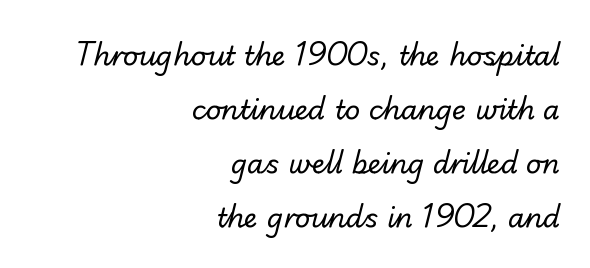
Q: Is the text bold? A: No.
Q: Is the text underlined? A: No.
Q: How is the paragraph aligned? A: Right-aligned.
Q: Is the spacing between letters normal or unusually wide? A: Normal.
Q: Is the spacing between lines tight, normal or loose? A: Loose.
